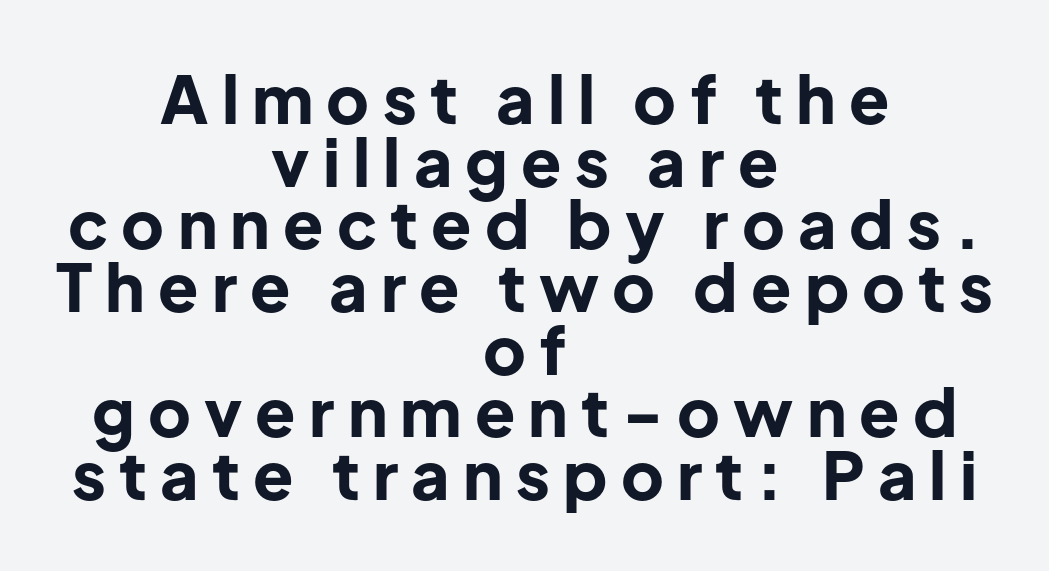
{"serif": "no", "italic": "no", "bold": "yes", "weight": "bold", "width": "normal", "stroke_contrast": "low", "x_height": "medium", "monospaced": "no", "underline": "no", "align": "center", "line_spacing": "tight", "line_spacing_ratio": 0.95, "letter_spacing": "wide", "letter_spacing_em": 0.2, "glyph_px": 66}
